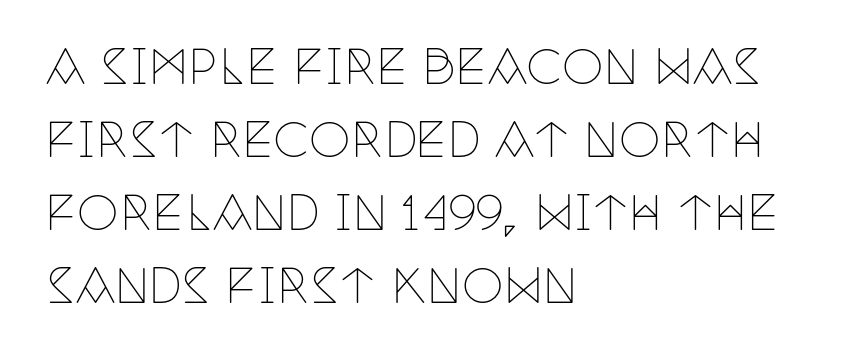
{"serif": "yes", "italic": "no", "bold": "no", "weight": "thin", "width": "condensed", "stroke_contrast": "low", "x_height": "large", "monospaced": "no", "underline": "no", "align": "left", "line_spacing": "normal", "line_spacing_ratio": 1.55, "letter_spacing": "normal", "letter_spacing_em": 0.0, "glyph_px": 47}
